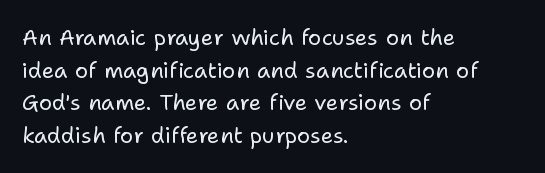
Q: Is the text bold? A: No.
Q: Is the text italic (slanted)? A: No, it is upright.
Q: Is the text underlined? A: No.
Q: How is the paragraph aligned? A: Left-aligned.
Q: Is the spacing between letters normal or unusually wide? A: Normal.
Q: Is the spacing between lines tight, normal or loose? A: Normal.
